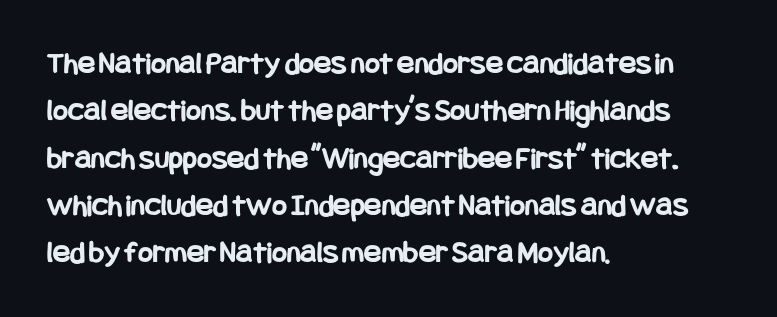
Q: Is the text bold? A: Yes.
Q: Is the text italic (slanted)? A: No, it is upright.
Q: Is the typeface a serif or a sans-serif typeface? A: Sans-serif.
Q: Is the text underlined? A: No.
Q: How is the paragraph aligned? A: Left-aligned.
Q: Is the spacing between letters normal or unusually wide? A: Normal.
Q: Is the spacing between lines tight, normal or loose? A: Normal.
Q: Width (condensed, normal, or wide)? A: Condensed.
Q: Stroke contrast? A: Low.
Q: x-height? A: Large.
